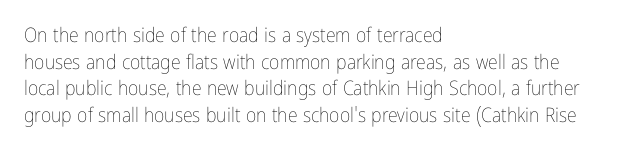
{"italic": "no", "bold": "no", "underline": "no", "align": "left", "line_spacing": "normal", "line_spacing_ratio": 1.33, "letter_spacing": "normal", "letter_spacing_em": 0.0, "glyph_px": 20}
